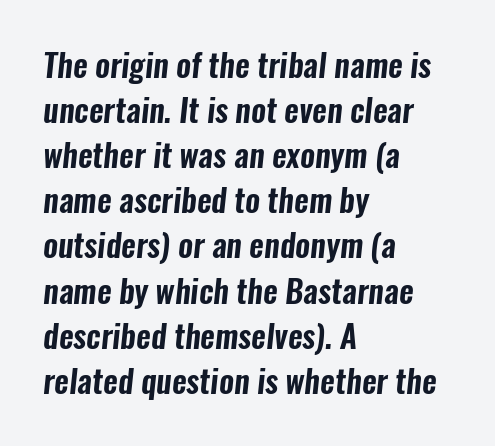
{"serif": "no", "width": "condensed", "stroke_contrast": "low", "x_height": "medium", "monospaced": "no", "underline": "no", "align": "left", "line_spacing": "normal", "line_spacing_ratio": 1.41, "letter_spacing": "normal", "letter_spacing_em": 0.0, "glyph_px": 32}
